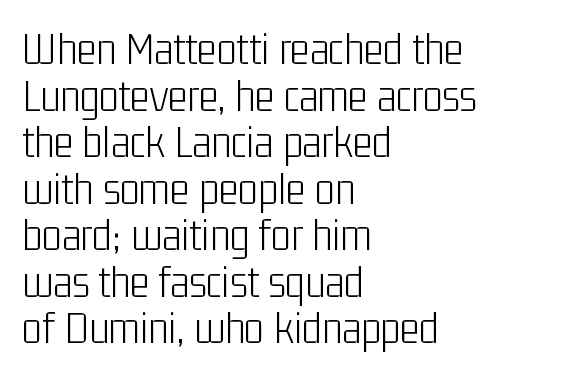
The passage shown stacks its lines with hardly any gap. This rendering employs a face without finishing strokes, i.e., a sans-serif. Any mark beneath the type? The region is blank. One-word summary of the alignment: left. The letters stand upright; this is a roman face.
